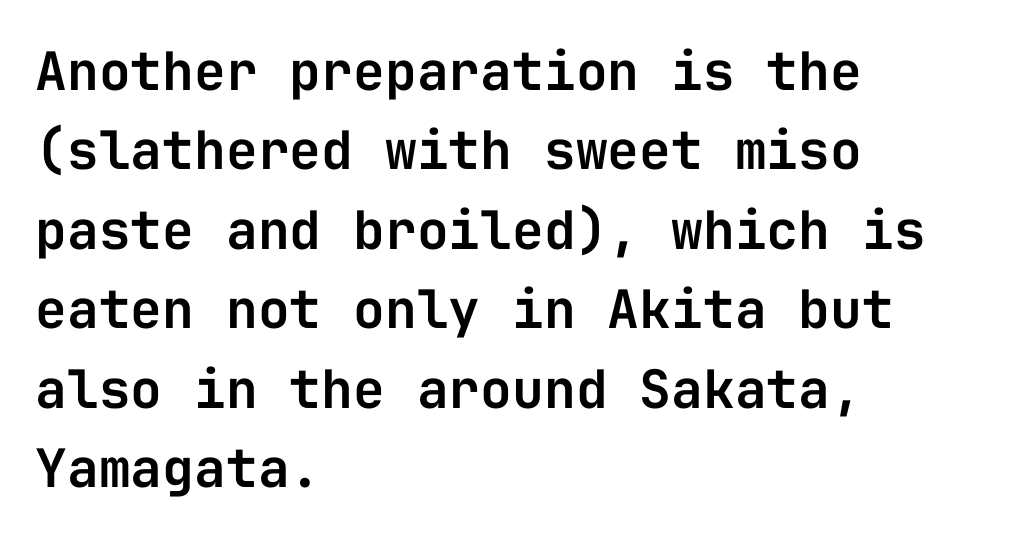
Q: Is the text italic (slanted)? A: No, it is upright.
Q: Is the typeface a serif or a sans-serif typeface? A: Sans-serif.
Q: Is the text underlined? A: No.
Q: How is the paragraph aligned? A: Left-aligned.
Q: Is the spacing between letters normal or unusually wide? A: Normal.
Q: Is the spacing between lines tight, normal or loose? A: Normal.
Q: Width (condensed, normal, or wide)? A: Normal.
Q: Stroke contrast? A: Low.
Q: x-height? A: Medium.
Q: Monospaced? A: Yes.
